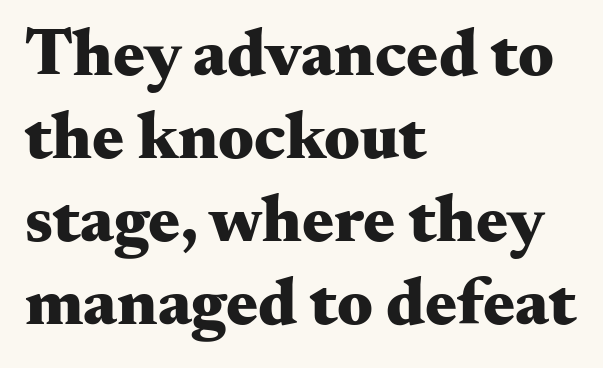
{"serif": "yes", "italic": "no", "bold": "yes", "weight": "heavy", "width": "wide", "stroke_contrast": "medium", "x_height": "small", "monospaced": "no", "underline": "no", "align": "left", "line_spacing_ratio": 1.24, "letter_spacing": "normal", "letter_spacing_em": 0.0, "glyph_px": 67}
